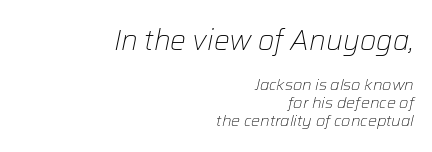
{"italic": "yes", "lean": "right", "slant_degrees": 12, "bold": "no", "weight": "light", "width": "normal", "stroke_contrast": "low", "x_height": "medium", "monospaced": "no", "underline": "no", "align": "right", "line_spacing": "tight", "line_spacing_ratio": 1.11, "letter_spacing": "normal", "letter_spacing_em": 0.0, "larger_block": "first", "size_ratio": 1.75, "glyph_px": 28}
